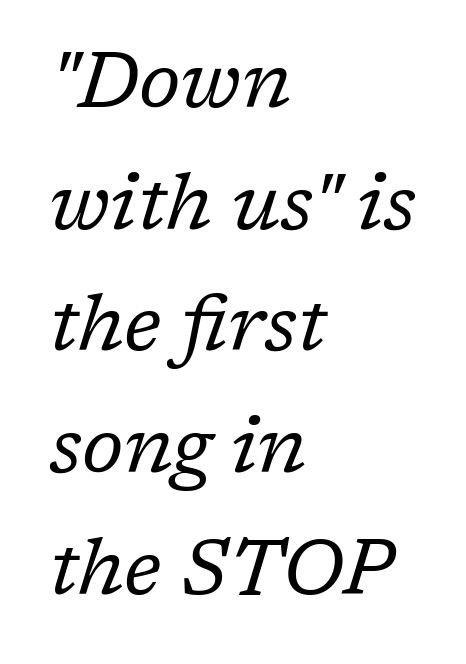
The image shows 78 px regular-weight serif type, italic (leaning right); set left-aligned, normal line spacing (1.56x), normal letter spacing, not underlined; low stroke contrast and a medium x-height.
